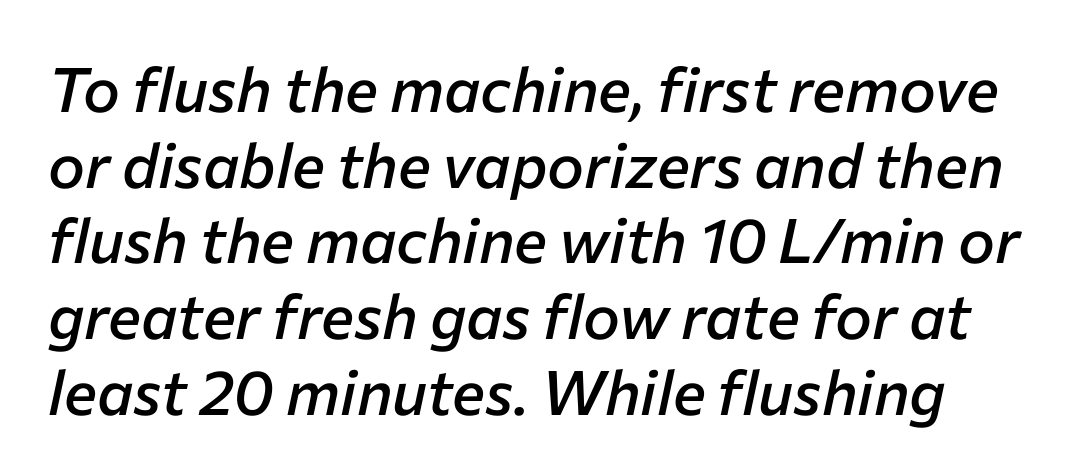
Q: Is the text bold? A: Semi-bold.
Q: Is the text italic (slanted)? A: Yes, it leans right by about 12 degrees.
Q: Is the text underlined? A: No.
Q: Is the spacing between letters normal or unusually wide? A: Normal.
Q: Width (condensed, normal, or wide)? A: Normal.
Q: Stroke contrast? A: Low.
Q: x-height? A: Medium.
Q: Monospaced? A: No.
